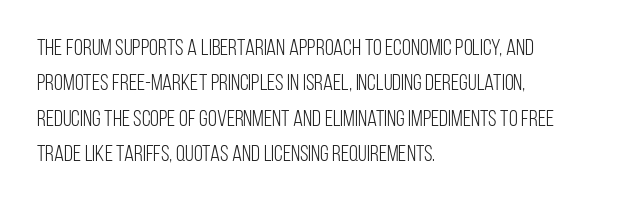
Q: Is the text bold? A: No.
Q: Is the text italic (slanted)? A: No, it is upright.
Q: Is the text underlined? A: No.
Q: How is the paragraph aligned? A: Left-aligned.
Q: Is the spacing between letters normal or unusually wide? A: Normal.
Q: Is the spacing between lines tight, normal or loose? A: Normal.
